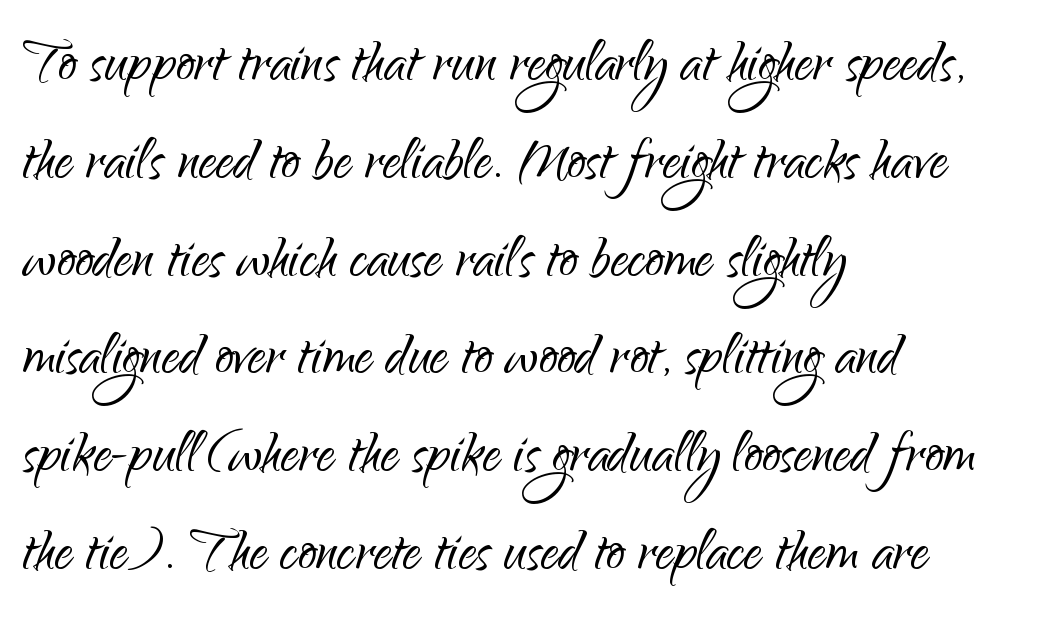
{"serif": "no", "bold": "no", "weight": "light", "width": "normal", "stroke_contrast": "low", "x_height": "small", "monospaced": "no", "underline": "no", "align": "left", "line_spacing": "normal", "line_spacing_ratio": 1.34, "letter_spacing": "normal", "letter_spacing_em": 0.0, "glyph_px": 73}
